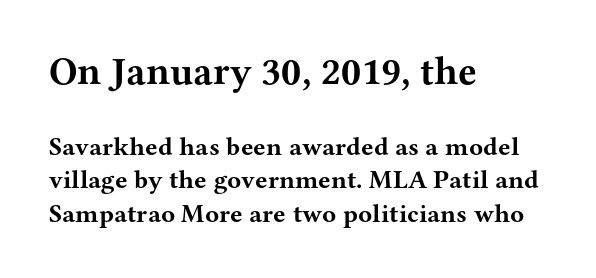
Q: Is the text bold? A: Yes.
Q: Is the text italic (slanted)? A: No, it is upright.
Q: Is the typeface a serif or a sans-serif typeface? A: Serif.
Q: Is the text underlined? A: No.
Q: How is the paragraph aligned? A: Left-aligned.
Q: Is the spacing between letters normal or unusually wide? A: Normal.
Q: Is the spacing between lines tight, normal or loose? A: Normal.
Q: Which block of text is set in a larger size, the first (top) or the second (bottom)? A: The first (top) one.
Q: Width (condensed, normal, or wide)? A: Wide.
Q: Stroke contrast? A: Medium.
Q: x-height? A: Medium.
Q: Monospaced? A: No.
